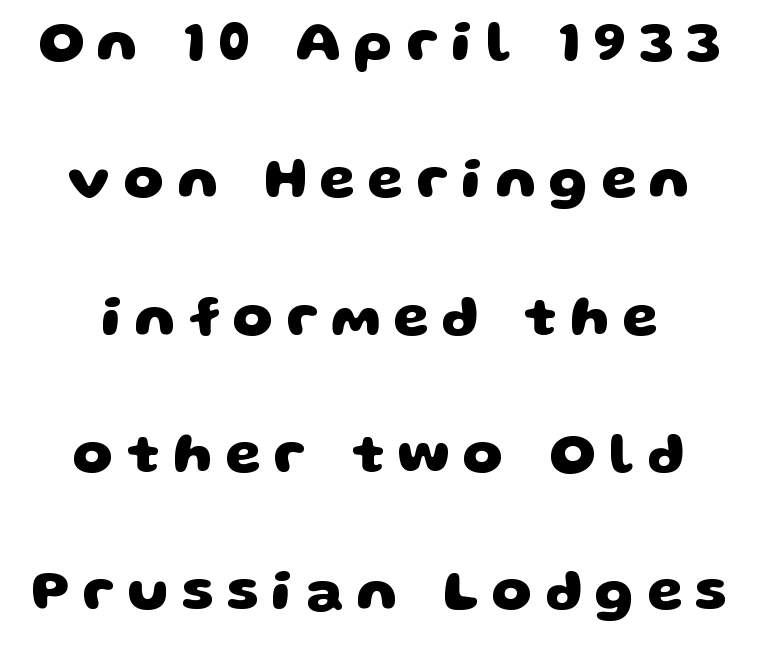
Nothing sits at the stroke ends, so this counts as sans-serif. Look at the tracking — it's clearly loosened, letters drifting apart. Is this a fixed-width face? No — the glyphs have proportional, varying widths. Is the type bold? Yes — the strokes are clearly thick and heavy.
